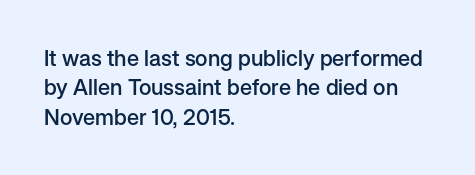
The image shows 22 px text type, upright; set left-aligned, normal line spacing (1.34x), normal letter spacing, not underlined.
